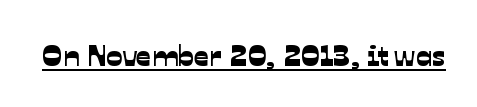
{"serif": "no", "width": "normal", "stroke_contrast": "low", "x_height": "medium", "monospaced": "no", "underline": "yes", "letter_spacing": "normal", "letter_spacing_em": 0.0, "glyph_px": 30}
